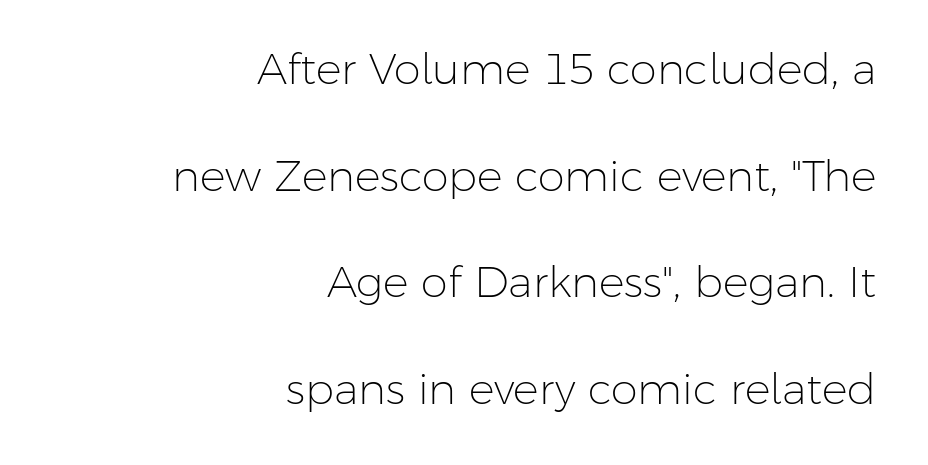
{"serif": "no", "italic": "no", "bold": "no", "weight": "light", "width": "normal", "stroke_contrast": "low", "x_height": "medium", "monospaced": "no", "underline": "no", "align": "right", "line_spacing": "loose", "line_spacing_ratio": 2.48, "letter_spacing": "normal", "letter_spacing_em": 0.0, "glyph_px": 43}
